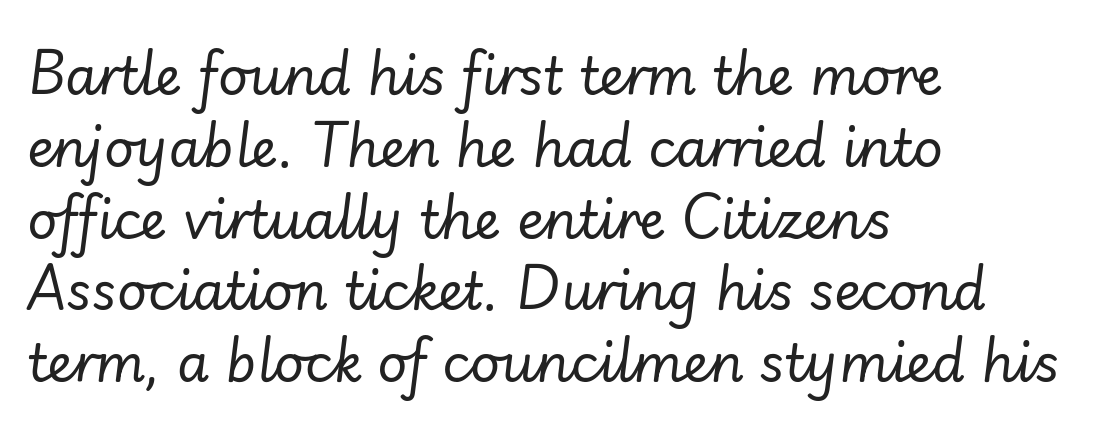
{"italic": "yes", "lean": "right", "slant_degrees": 7, "bold": "no", "weight": "regular", "width": "normal", "stroke_contrast": "low", "x_height": "small", "monospaced": "no", "underline": "no", "align": "left", "line_spacing": "normal", "line_spacing_ratio": 1.38, "letter_spacing": "normal", "letter_spacing_em": 0.0, "glyph_px": 52}
